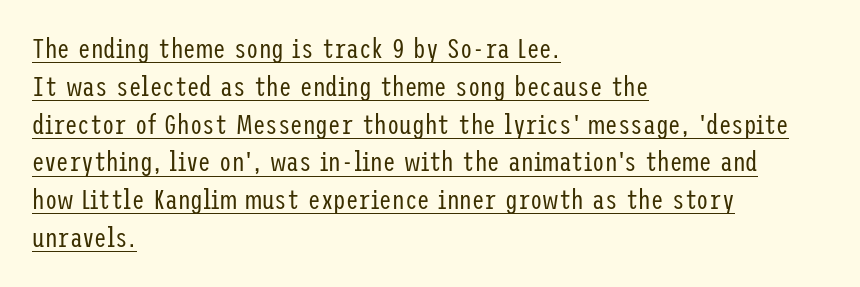
The image shows 28 px regular-weight, condensed sans-serif type, upright; set left-aligned, normal line spacing (1.35x), normal letter spacing, underlined; low stroke contrast and a medium x-height.
